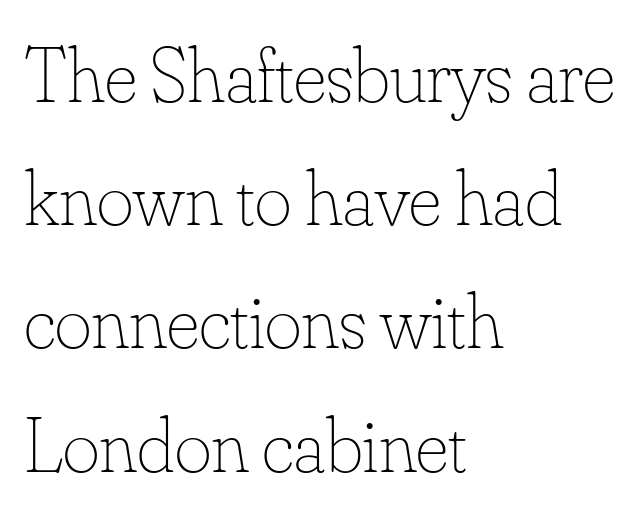
Q: Is the text bold? A: No.
Q: Is the text italic (slanted)? A: No, it is upright.
Q: Is the text underlined? A: No.
Q: How is the paragraph aligned? A: Left-aligned.
Q: Is the spacing between letters normal or unusually wide? A: Normal.
Q: Is the spacing between lines tight, normal or loose? A: Normal.
Q: Width (condensed, normal, or wide)? A: Normal.
Q: Stroke contrast? A: Low.
Q: x-height? A: Small.
Q: Monospaced? A: No.
